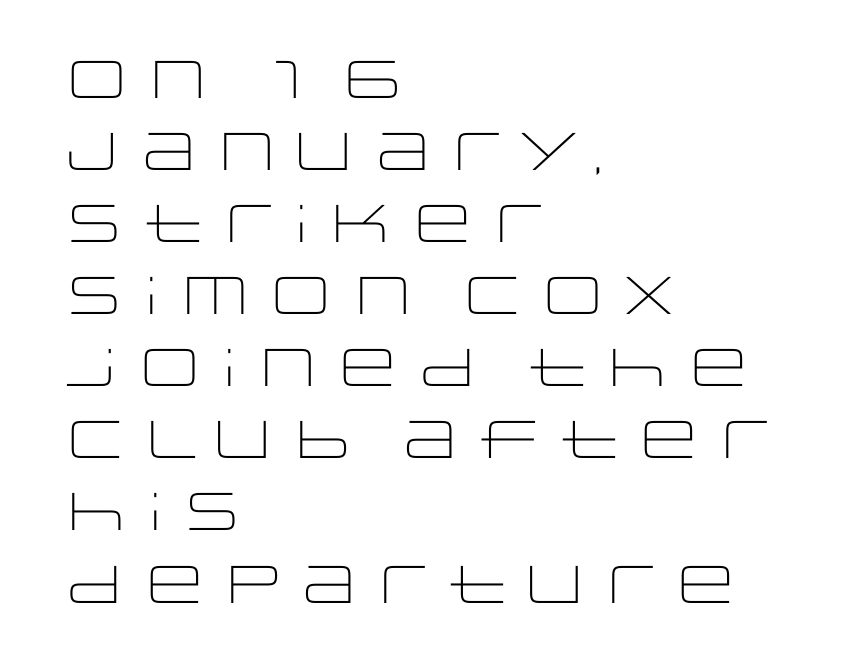
{"serif": "no", "italic": "no", "bold": "no", "weight": "light", "width": "wide", "stroke_contrast": "low", "x_height": "large", "monospaced": "no", "underline": "no", "align": "left", "line_spacing": "normal", "line_spacing_ratio": 1.36, "letter_spacing": "normal", "letter_spacing_em": 0.0, "glyph_px": 53}
